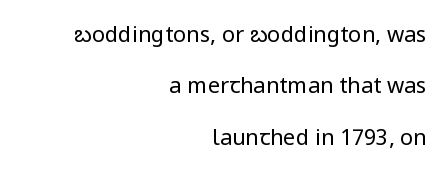
Q: Is the text bold? A: No.
Q: Is the text italic (slanted)? A: No, it is upright.
Q: Is the text underlined? A: No.
Q: How is the paragraph aligned? A: Right-aligned.
Q: Is the spacing between letters normal or unusually wide? A: Normal.
Q: Is the spacing between lines tight, normal or loose? A: Loose.
